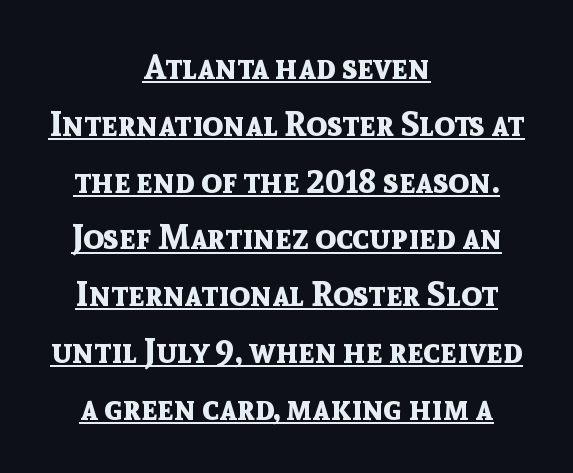
Each letter keeps its own natural width here, so spacing adapts to shape. Does the weight exceed regular? Yes, all the way to bold. Characters follow at the spacing the type designer built in. Baseline-to-baseline distance is the conventional proportion of letter height. The rendering positions every line midway between the sides.
